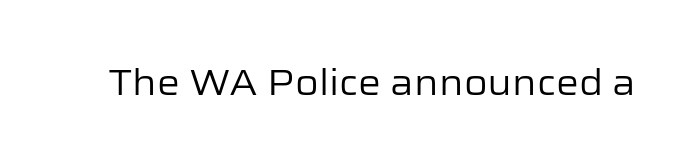
The image shows 36 px regular-weight sans-serif type, upright; set normal letter spacing, not underlined; low stroke contrast and a medium x-height.
